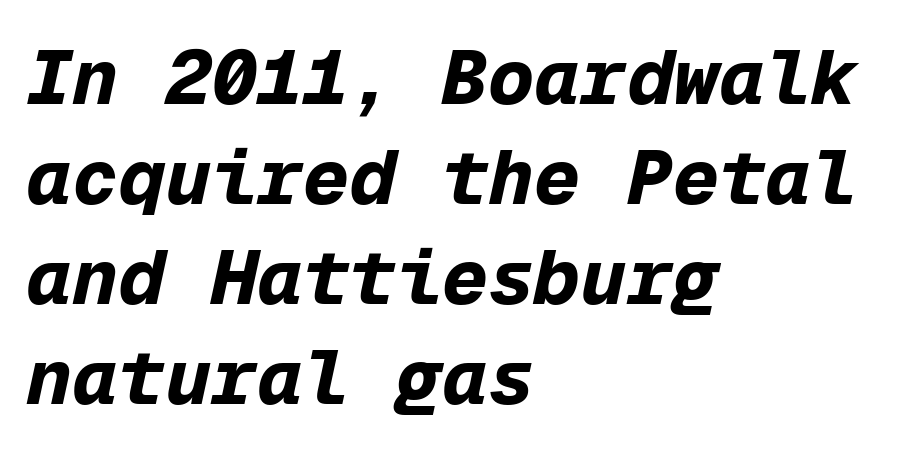
{"italic": "yes", "lean": "right", "slant_degrees": 12, "bold": "yes", "weight": "bold", "width": "normal", "stroke_contrast": "low", "x_height": "medium", "monospaced": "yes", "underline": "no", "align": "left", "line_spacing": "normal", "line_spacing_ratio": 1.3, "letter_spacing": "normal", "letter_spacing_em": 0.0, "glyph_px": 77}
